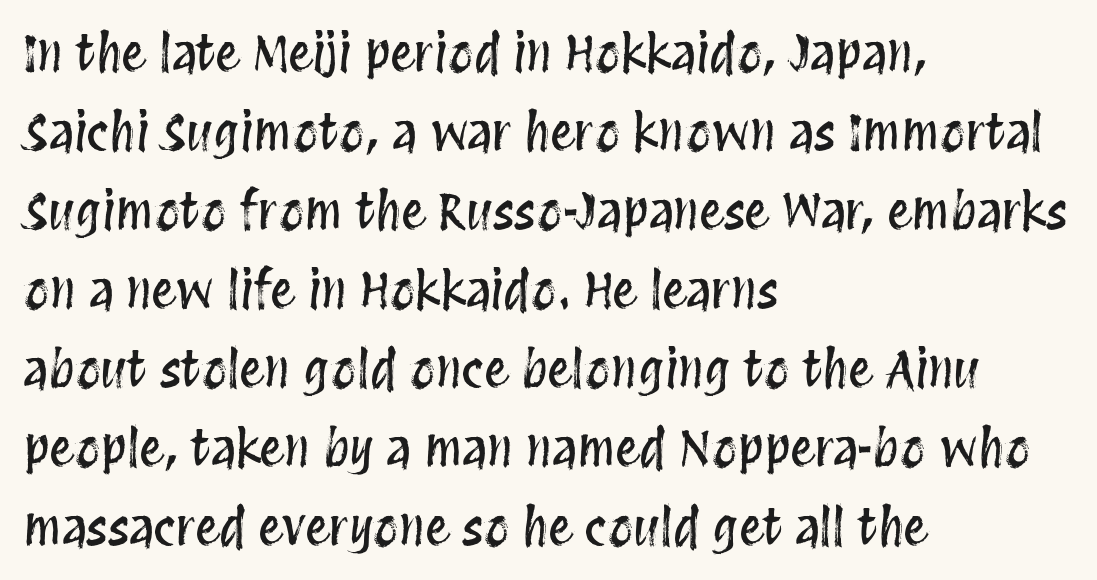
Q: Is the text italic (slanted)? A: No, it is upright.
Q: Is the text underlined? A: No.
Q: How is the paragraph aligned? A: Left-aligned.
Q: Is the spacing between letters normal or unusually wide? A: Normal.
Q: Is the spacing between lines tight, normal or loose? A: Normal.
Q: Width (condensed, normal, or wide)? A: Condensed.
Q: Stroke contrast? A: Medium.
Q: x-height? A: Large.
Q: Monospaced? A: No.
